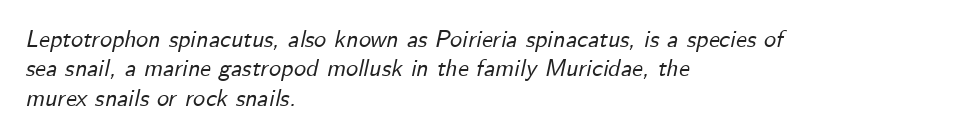
The image shows 24 px text type, italic (leaning right); set left-aligned, line spacing 1.22x, normal letter spacing, not underlined.
